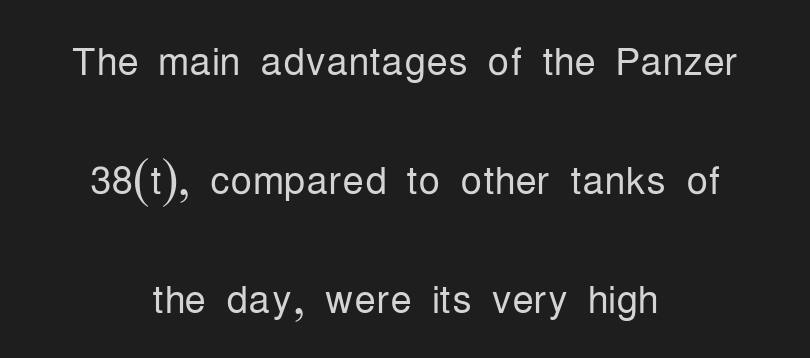
The image shows 54 px light, condensed sans-serif type, upright; set centered, loose line spacing (2.2x), normal letter spacing, not underlined; low stroke contrast and a medium x-height.
